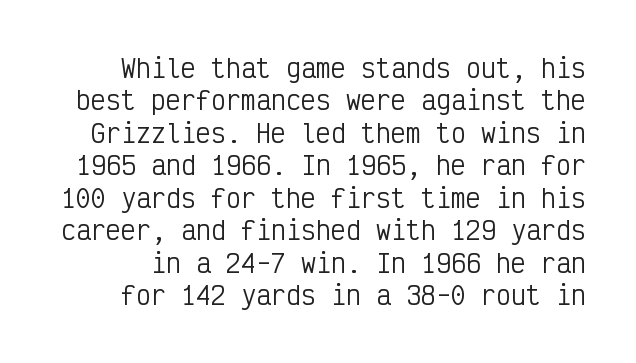
{"italic": "no", "bold": "no", "underline": "no", "line_spacing": "normal", "line_spacing_ratio": 1.3, "letter_spacing": "normal", "letter_spacing_em": 0.0, "glyph_px": 25}
